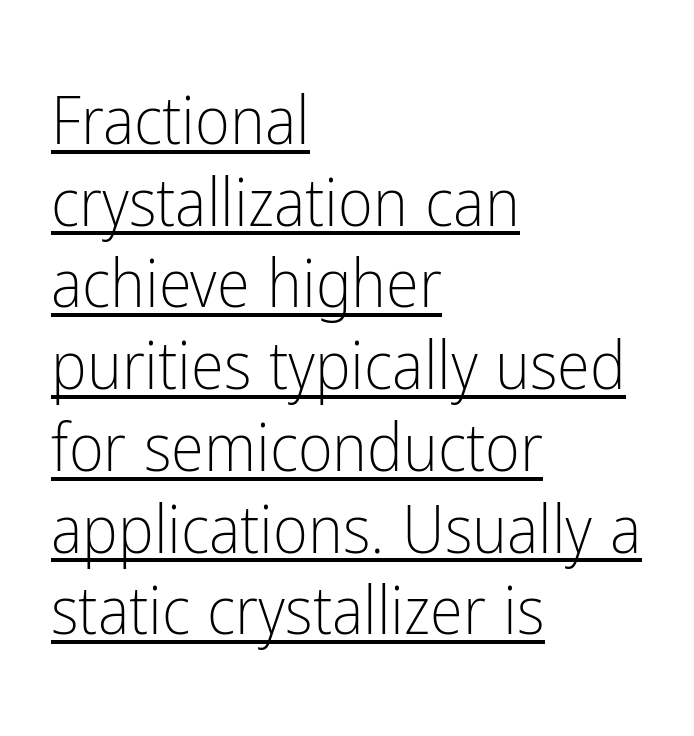
{"serif": "no", "italic": "no", "bold": "no", "weight": "light", "width": "condensed", "stroke_contrast": "low", "x_height": "medium", "monospaced": "no", "underline": "yes", "align": "left", "line_spacing_ratio": 1.22, "letter_spacing": "normal", "letter_spacing_em": 0.0, "glyph_px": 67}
